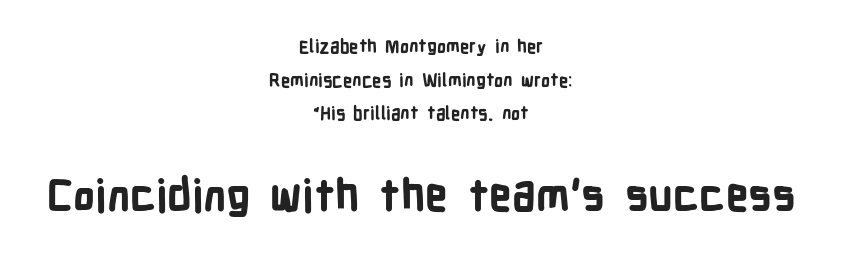
Posture: upright roman. Each row of text sits above clean, open space. Teacher's note: observe the equal gaps on both sides — that is centered alignment. Here the glyphs are tracked normally, forming tight word shapes.
